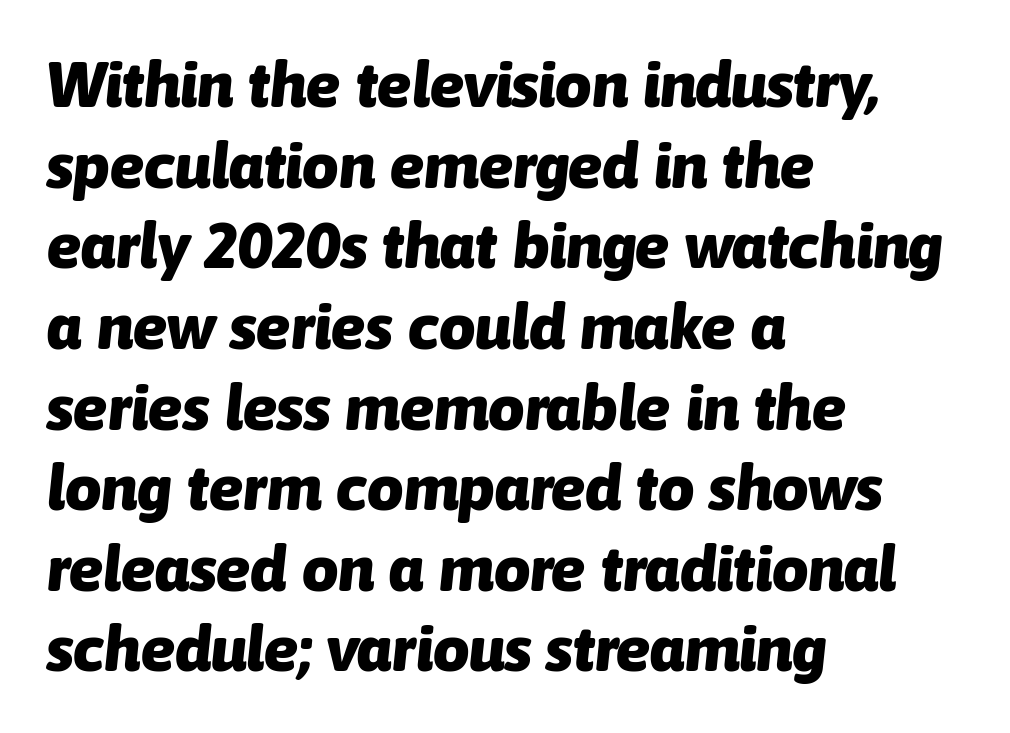
Compared with typical paragraphs, the rows here are spaced about the same. Short note: letters normally spaced. Rule under the text: the space is simply empty. Here the designer chose a conventional face with non-uniform glyph widths. These words are printed bold, with thick strokes throughout. Typeset ragged right — the left edge is the straight one.
